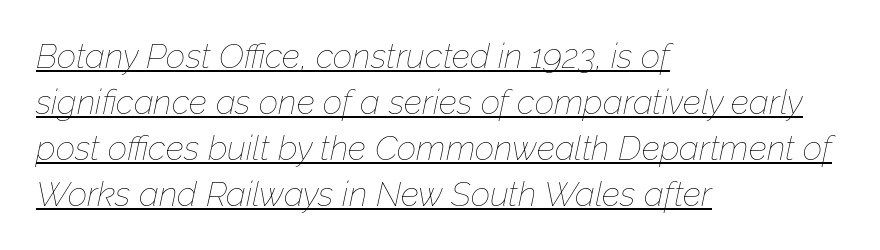
{"italic": "yes", "lean": "right", "slant_degrees": 12, "bold": "no", "weight": "thin", "width": "normal", "stroke_contrast": "low", "x_height": "medium", "monospaced": "no", "underline": "yes", "align": "left", "line_spacing": "normal", "line_spacing_ratio": 1.35, "letter_spacing": "normal", "letter_spacing_em": 0.0, "glyph_px": 34}
